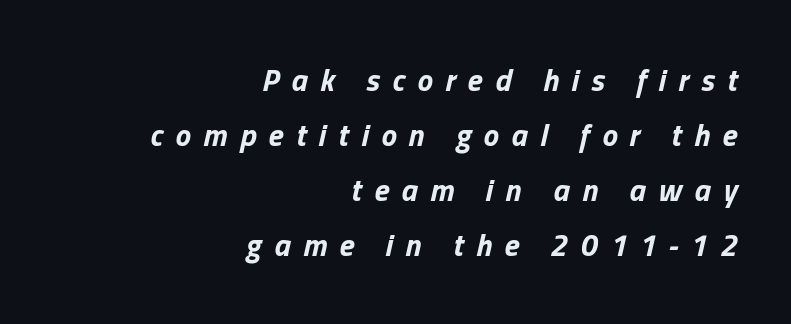
The image shows 31 px bold type, italic (leaning right); set right-aligned, line spacing 1.77x, unusually wide letter spacing (+0.4 em), not underlined; low stroke contrast and a medium x-height.
